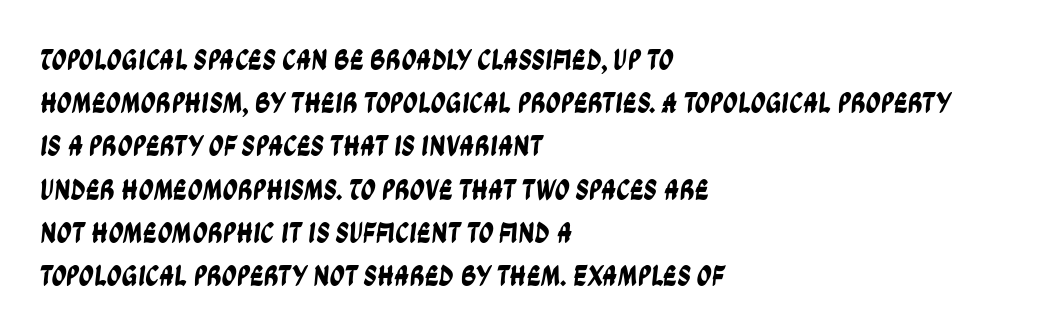
Q: Is the typeface a serif or a sans-serif typeface? A: Sans-serif.
Q: Is the text underlined? A: No.
Q: How is the paragraph aligned? A: Left-aligned.
Q: Is the spacing between letters normal or unusually wide? A: Normal.
Q: Is the spacing between lines tight, normal or loose? A: Normal.
Q: Width (condensed, normal, or wide)? A: Condensed.
Q: Stroke contrast? A: Low.
Q: x-height? A: Large.
Q: Monospaced? A: No.
